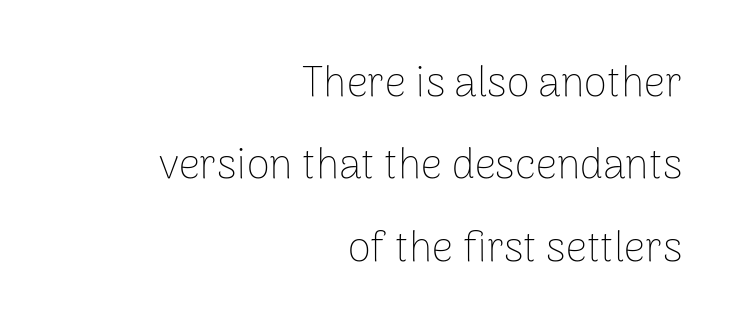
Q: Is the text bold? A: No.
Q: Is the text italic (slanted)? A: No, it is upright.
Q: Is the typeface a serif or a sans-serif typeface? A: Sans-serif.
Q: Is the text underlined? A: No.
Q: How is the paragraph aligned? A: Right-aligned.
Q: Is the spacing between letters normal or unusually wide? A: Normal.
Q: Is the spacing between lines tight, normal or loose? A: Loose.
Q: Width (condensed, normal, or wide)? A: Normal.
Q: Stroke contrast? A: Low.
Q: x-height? A: Medium.
Q: Monospaced? A: No.
